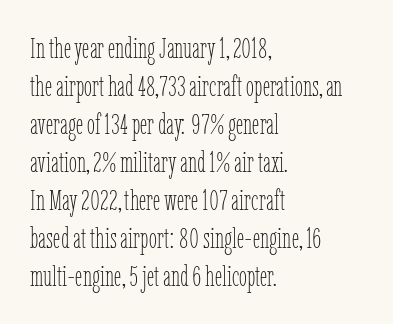
{"italic": "no", "bold": "no", "weight": "thin", "width": "condensed", "stroke_contrast": "low", "x_height": "medium", "monospaced": "no", "underline": "no", "align": "left", "line_spacing": "normal", "line_spacing_ratio": 1.31, "letter_spacing": "normal", "letter_spacing_em": 0.0, "glyph_px": 29}
